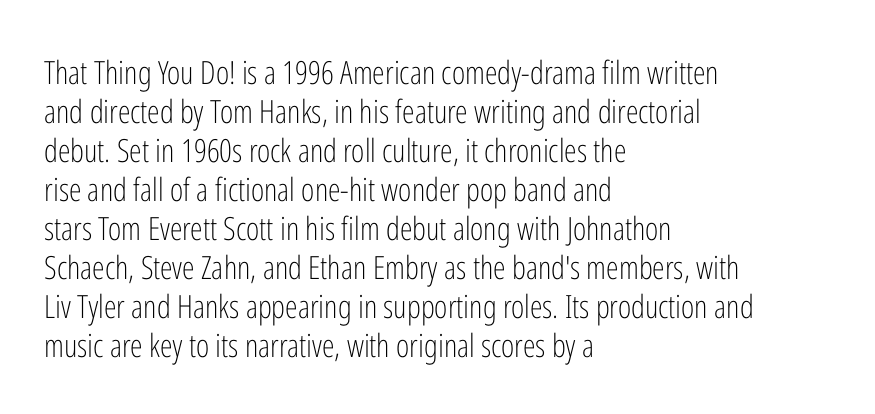
Q: Is the text bold? A: No.
Q: Is the text italic (slanted)? A: No, it is upright.
Q: Is the typeface a serif or a sans-serif typeface? A: Sans-serif.
Q: Is the text underlined? A: No.
Q: How is the paragraph aligned? A: Left-aligned.
Q: Is the spacing between letters normal or unusually wide? A: Normal.
Q: Width (condensed, normal, or wide)? A: Condensed.
Q: Stroke contrast? A: Low.
Q: x-height? A: Medium.
Q: Monospaced? A: No.
